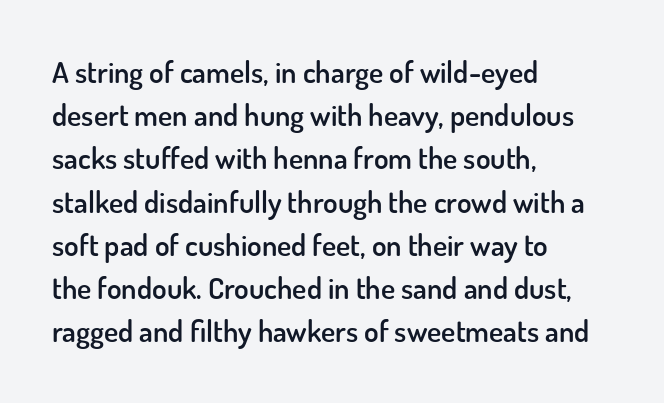
{"serif": "no", "italic": "no", "bold": "semi", "weight": "semibold", "width": "normal", "stroke_contrast": "low", "x_height": "small", "monospaced": "no", "underline": "no", "align": "left", "line_spacing": "normal", "line_spacing_ratio": 1.44, "letter_spacing": "normal", "letter_spacing_em": 0.0, "glyph_px": 30}
